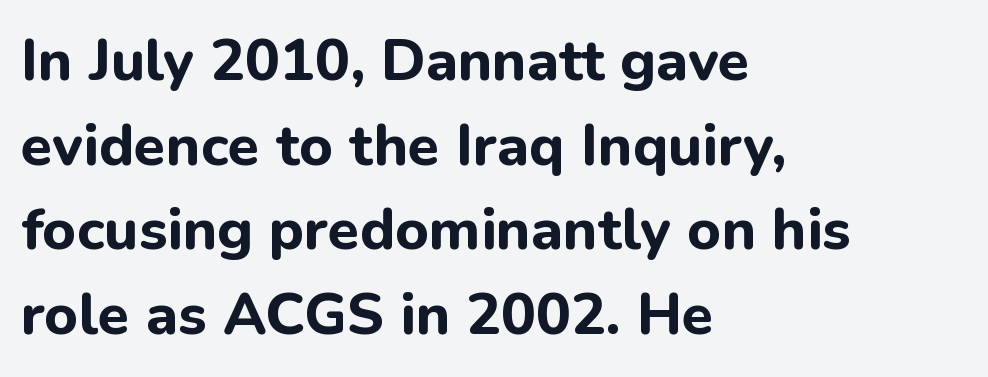
Q: Is the text bold? A: Yes.
Q: Is the text italic (slanted)? A: No, it is upright.
Q: Is the typeface a serif or a sans-serif typeface? A: Sans-serif.
Q: Is the text underlined? A: No.
Q: How is the paragraph aligned? A: Left-aligned.
Q: Is the spacing between letters normal or unusually wide? A: Normal.
Q: Is the spacing between lines tight, normal or loose? A: Normal.
Q: Width (condensed, normal, or wide)? A: Normal.
Q: Stroke contrast? A: Low.
Q: x-height? A: Medium.
Q: Monospaced? A: No.
